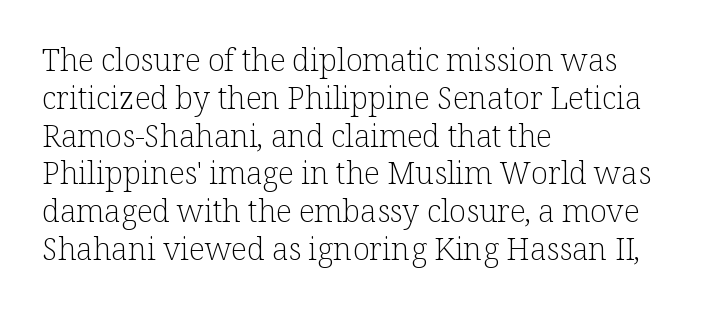
The image shows 31 px light serif type, upright; set left-aligned, line spacing 1.22x, normal letter spacing, not underlined; low stroke contrast and a medium x-height.
